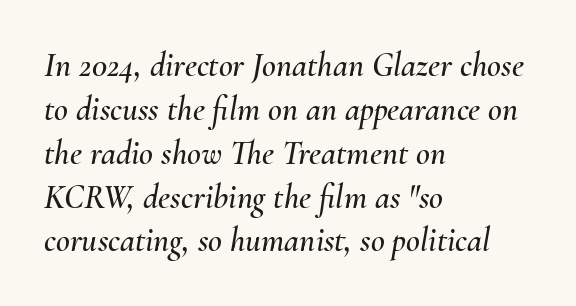
{"italic": "yes", "lean": "right", "slant_degrees": 10, "width": "normal", "stroke_contrast": "medium", "x_height": "small", "monospaced": "no", "underline": "no", "align": "left", "line_spacing": "normal", "line_spacing_ratio": 1.29, "letter_spacing": "normal", "letter_spacing_em": 0.0, "glyph_px": 34}
